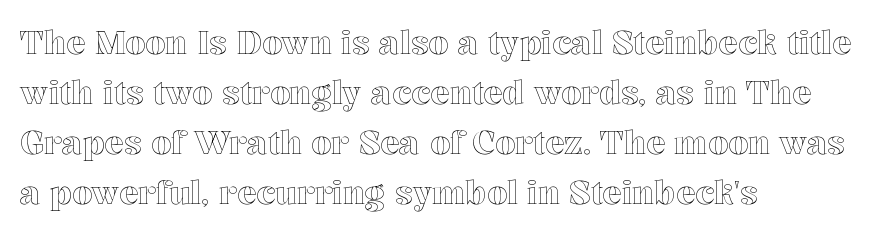
{"italic": "no", "width": "normal", "x_height": "medium", "monospaced": "no", "underline": "no", "align": "left", "line_spacing": "normal", "line_spacing_ratio": 1.56, "letter_spacing": "normal", "letter_spacing_em": 0.0, "glyph_px": 32}
